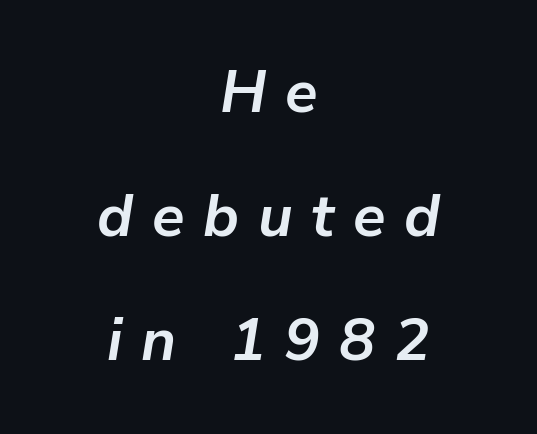
The image shows 60 px semibold type, italic (leaning right); set centered, loose line spacing (2.07x), unusually wide letter spacing (+0.31 em), not underlined; low stroke contrast and a medium x-height.
